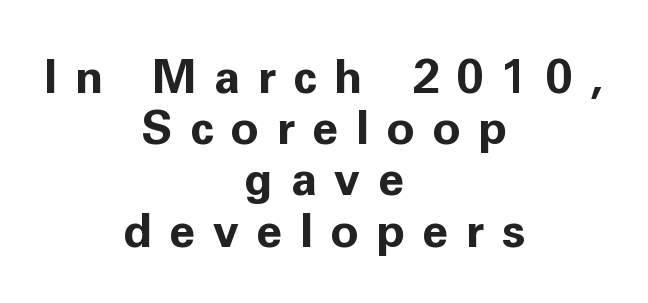
Here the designer chose a conventional face with non-uniform glyph widths. Beneath every word, the page is bare. A dark, heavy texture on the line: the type is bold. This rendering widens character spacing well past its baseline value. A roman cut, with each character standing at attention. The leading is snug, giving the passage a crowded texture.
